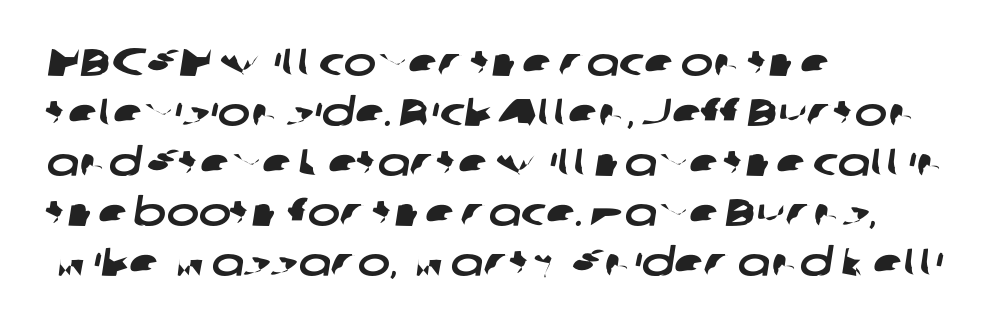
The image shows 39 px wide sans-serif type; set left-aligned, normal line spacing (1.28x), normal letter spacing, not underlined; low stroke contrast and a medium x-height.
